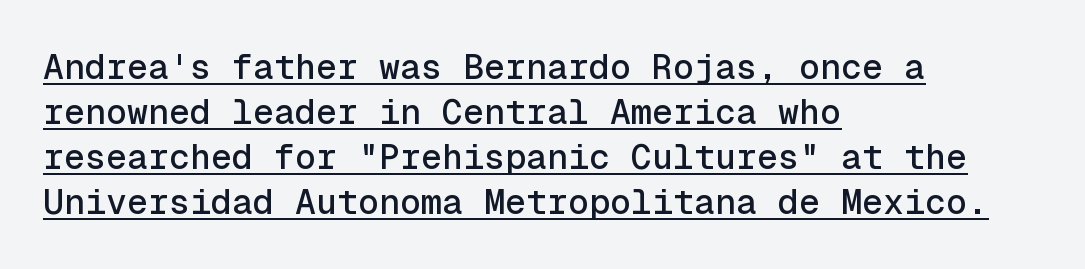
The image shows 35 px sans-serif type, upright, monospaced; set left-aligned, normal line spacing (1.29x), normal letter spacing, underlined; a medium x-height.
